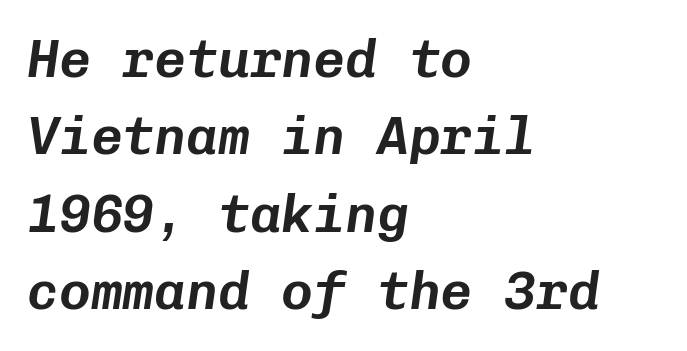
{"italic": "yes", "lean": "right", "slant_degrees": 8, "width": "normal", "stroke_contrast": "low", "x_height": "medium", "monospaced": "yes", "underline": "no", "align": "left", "line_spacing": "normal", "line_spacing_ratio": 1.46, "letter_spacing": "normal", "letter_spacing_em": 0.0, "glyph_px": 53}
